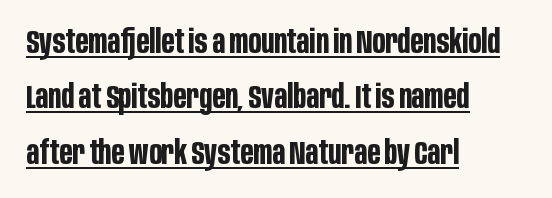
Q: Is the text bold? A: Yes.
Q: Is the text italic (slanted)? A: No, it is upright.
Q: Is the typeface a serif or a sans-serif typeface? A: Sans-serif.
Q: Is the text underlined? A: Yes.
Q: How is the paragraph aligned? A: Left-aligned.
Q: Is the spacing between letters normal or unusually wide? A: Normal.
Q: Is the spacing between lines tight, normal or loose? A: Normal.
Q: Width (condensed, normal, or wide)? A: Condensed.
Q: Stroke contrast? A: Low.
Q: x-height? A: Large.
Q: Monospaced? A: No.
